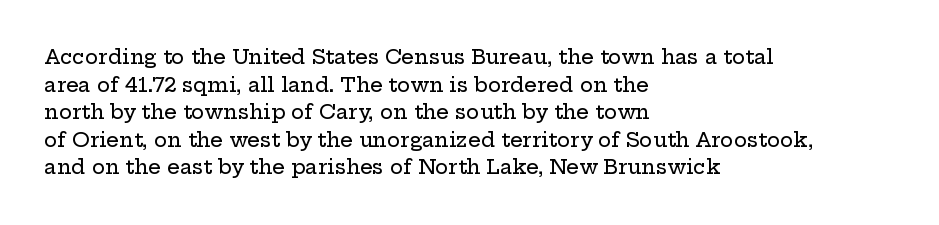
{"italic": "no", "underline": "no", "align": "left", "line_spacing": "normal", "line_spacing_ratio": 1.38, "letter_spacing": "normal", "letter_spacing_em": 0.0, "glyph_px": 20}
